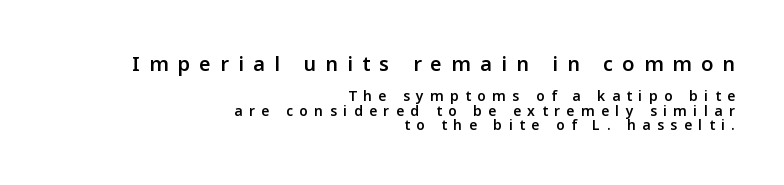
{"italic": "no", "bold": "semi", "underline": "no", "align": "right", "line_spacing": "tight", "line_spacing_ratio": 1.05, "letter_spacing": "wide", "letter_spacing_em": 0.46, "larger_block": "first", "size_ratio": 1.43, "glyph_px": 20}
